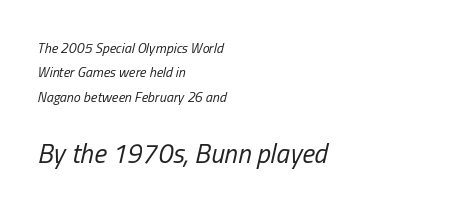
{"italic": "yes", "lean": "right", "slant_degrees": 13, "bold": "no", "underline": "no", "align": "left", "line_spacing_ratio": 1.74, "letter_spacing": "normal", "letter_spacing_em": 0.0, "larger_block": "second", "size_ratio": 1.93, "glyph_px": 27}
